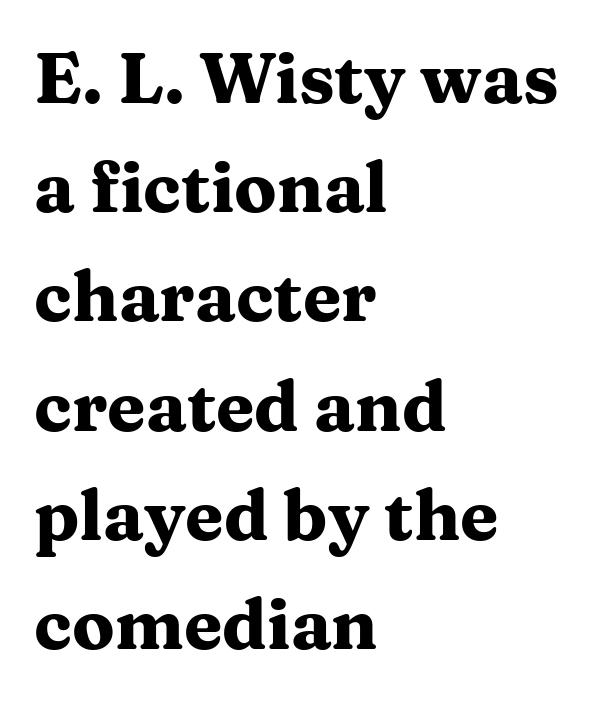
The image shows 70 px heavy, wide serif type, upright; set left-aligned, normal line spacing (1.56x), normal letter spacing, not underlined; medium stroke contrast and a medium x-height.
